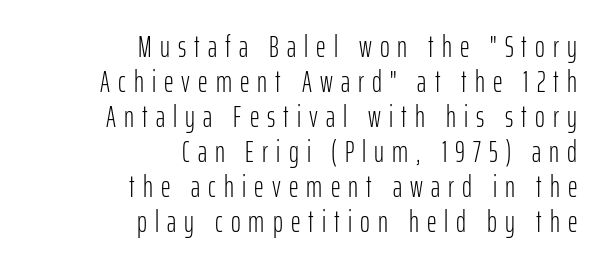
{"serif": "no", "italic": "no", "bold": "no", "weight": "light", "width": "condensed", "stroke_contrast": "low", "x_height": "medium", "monospaced": "no", "underline": "no", "align": "right", "line_spacing_ratio": 1.17, "letter_spacing": "wide", "letter_spacing_em": 0.27, "glyph_px": 30}
